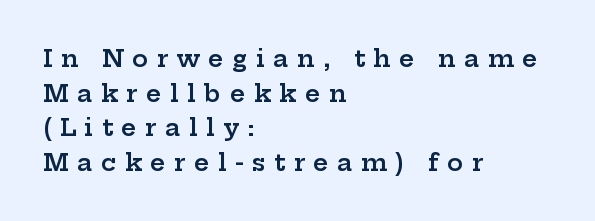
The image shows 24 px text type, upright; set left-aligned, normal line spacing (1.44x), unusually wide letter spacing (+0.35 em), not underlined.
